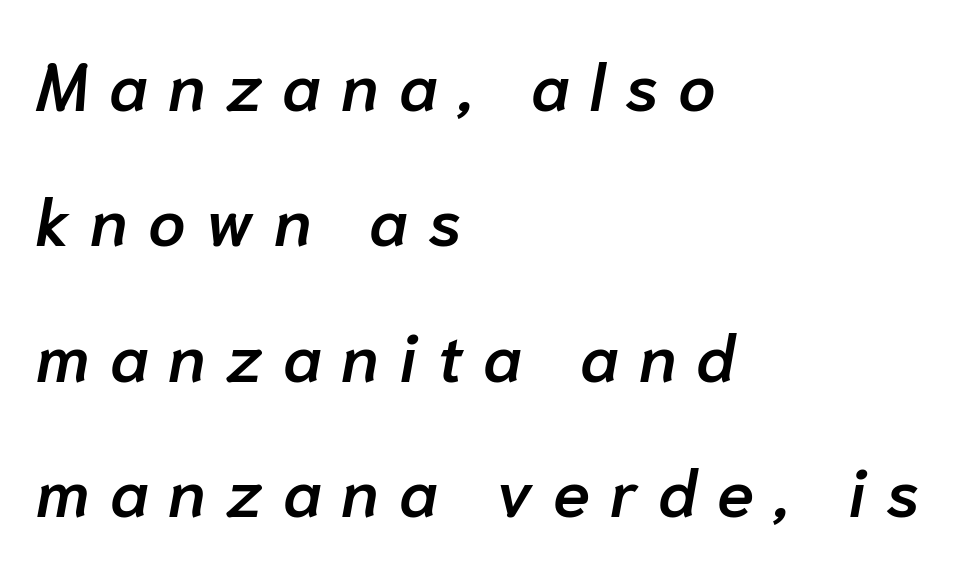
The image shows 67 px semibold type, italic (leaning right); set left-aligned, loose line spacing (2.02x), unusually wide letter spacing (+0.3 em), not underlined; low stroke contrast and a medium x-height.
